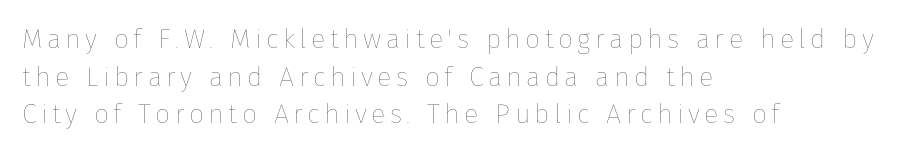
Q: Is the text bold? A: No.
Q: Is the text italic (slanted)? A: No, it is upright.
Q: Is the text underlined? A: No.
Q: How is the paragraph aligned? A: Left-aligned.
Q: Is the spacing between lines tight, normal or loose? A: Normal.
